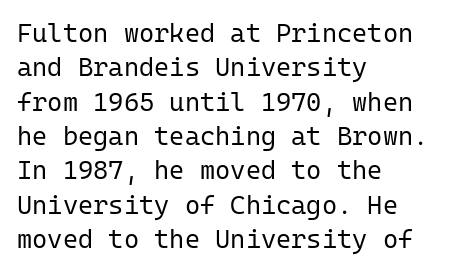
Leftover space on each line is placed entirely after the last word. Notice how the stems are strictly vertical — no italics here. The rendering uses a moderate line-height, typical for paragraphs. Underlining? Definitely not there. A light-to-regular cut is what we see here.
